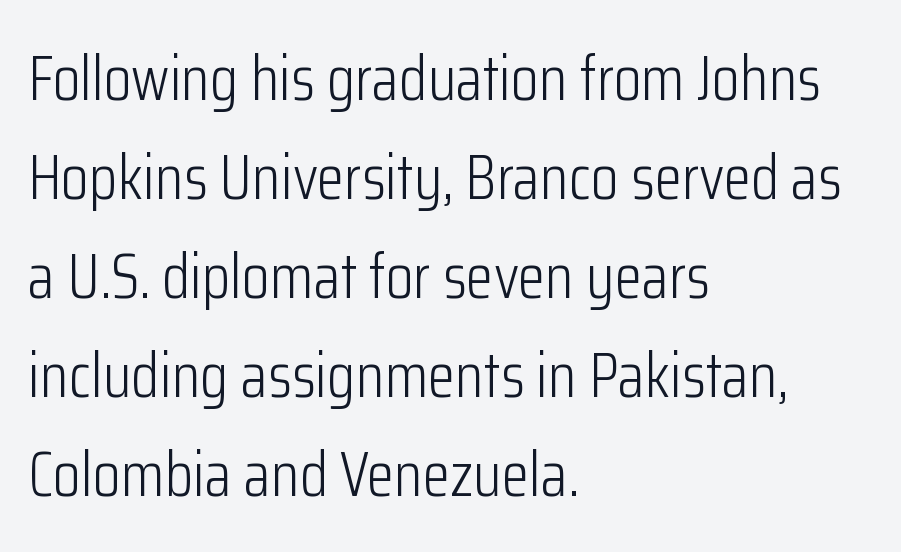
Q: Is the text bold? A: No.
Q: Is the text italic (slanted)? A: No, it is upright.
Q: Is the typeface a serif or a sans-serif typeface? A: Sans-serif.
Q: Is the text underlined? A: No.
Q: How is the paragraph aligned? A: Left-aligned.
Q: Is the spacing between letters normal or unusually wide? A: Normal.
Q: Is the spacing between lines tight, normal or loose? A: Normal.
Q: Width (condensed, normal, or wide)? A: Condensed.
Q: Stroke contrast? A: Low.
Q: x-height? A: Medium.
Q: Monospaced? A: No.
